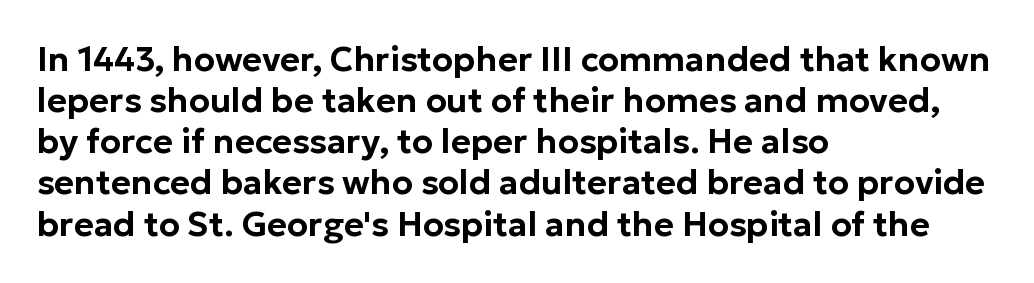
Q: Is the text italic (slanted)? A: No, it is upright.
Q: Is the typeface a serif or a sans-serif typeface? A: Sans-serif.
Q: Is the text underlined? A: No.
Q: How is the paragraph aligned? A: Left-aligned.
Q: Is the spacing between letters normal or unusually wide? A: Normal.
Q: Width (condensed, normal, or wide)? A: Normal.
Q: Stroke contrast? A: Low.
Q: x-height? A: Medium.
Q: Monospaced? A: No.
